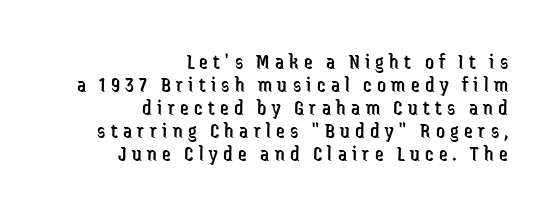
Compared with typical paragraphs, the rows here are closer together. This rendering features lettering with no underline. The horizontal fit of the characters is loose and conspicuously gappy. Characters remain perfectly vertical along every line. Each line ends at the same right margin while the left side varies.
